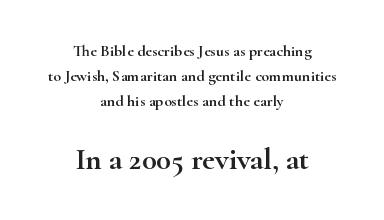
Q: Is the text italic (slanted)? A: No, it is upright.
Q: Is the typeface a serif or a sans-serif typeface? A: Serif.
Q: Is the text underlined? A: No.
Q: How is the paragraph aligned? A: Centered.
Q: Is the spacing between letters normal or unusually wide? A: Normal.
Q: Is the spacing between lines tight, normal or loose? A: Normal.
Q: Which block of text is set in a larger size, the first (top) or the second (bottom)? A: The second (bottom) one.
Q: Width (condensed, normal, or wide)? A: Wide.
Q: Stroke contrast? A: High.
Q: x-height? A: Small.
Q: Monospaced? A: No.
